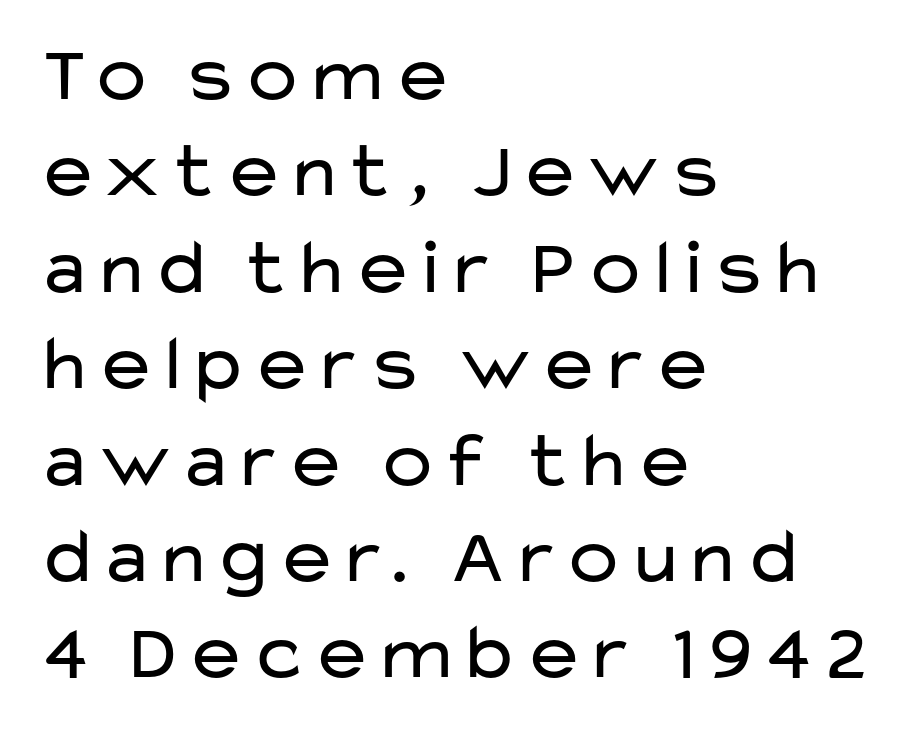
Q: Is the text bold? A: No.
Q: Is the text italic (slanted)? A: No, it is upright.
Q: Is the typeface a serif or a sans-serif typeface? A: Sans-serif.
Q: Is the text underlined? A: No.
Q: How is the paragraph aligned? A: Left-aligned.
Q: Is the spacing between letters normal or unusually wide? A: Normal.
Q: Width (condensed, normal, or wide)? A: Wide.
Q: Stroke contrast? A: Low.
Q: x-height? A: Medium.
Q: Monospaced? A: No.
